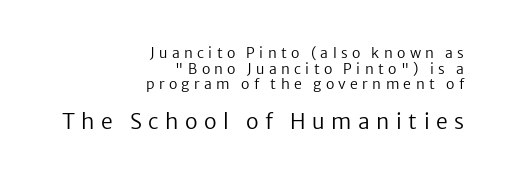
{"italic": "no", "bold": "no", "underline": "no", "align": "right", "line_spacing": "tight", "line_spacing_ratio": 1.12, "letter_spacing": "wide", "letter_spacing_em": 0.31, "larger_block": "second", "size_ratio": 1.5, "glyph_px": 21}
